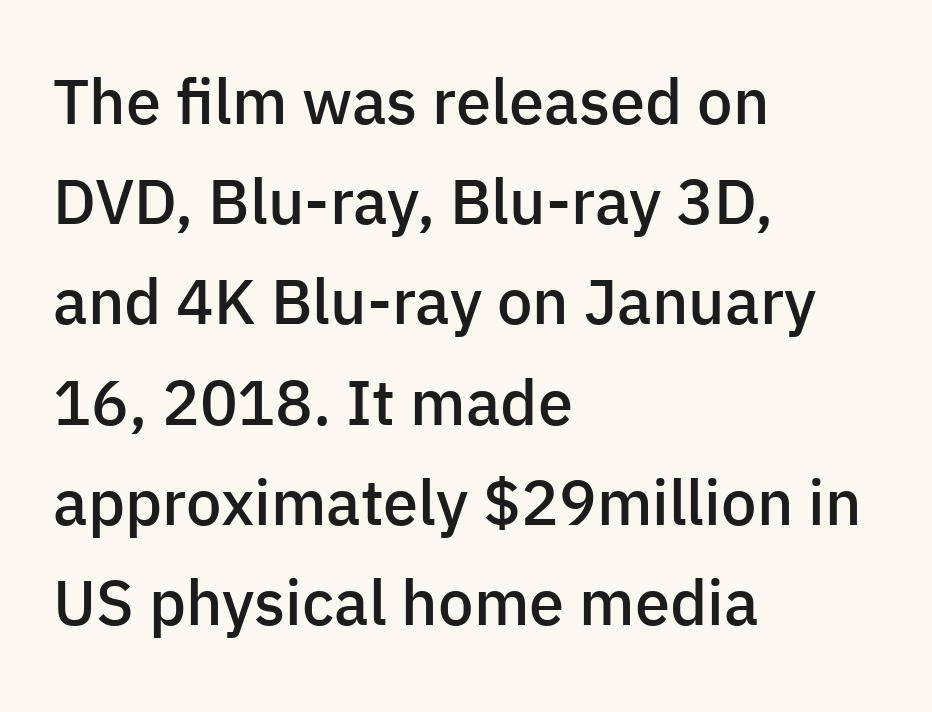
The image shows 63 px semibold sans-serif type, upright; set left-aligned, normal line spacing (1.59x), normal letter spacing, not underlined; low stroke contrast and a medium x-height.
